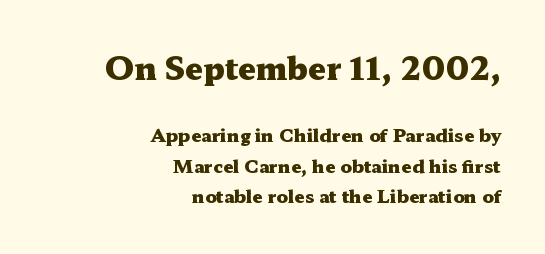
The designer left line spacing at the default. The paragraph shown leans on its right margin. Every letter is thick-stroked: bold, no question. The type sits square on the baseline with zero lean. The space directly below the letters is spotless.
